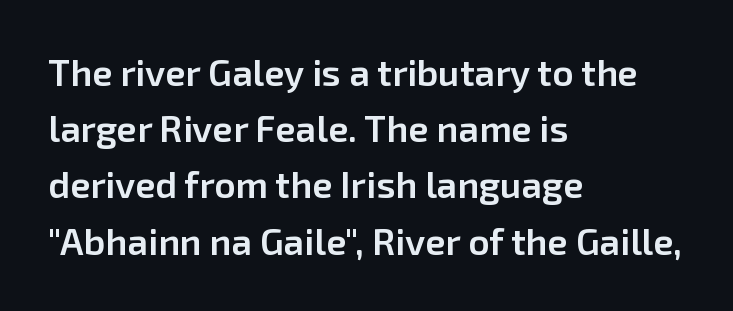
The image shows 37 px semibold sans-serif type, upright; set left-aligned, normal line spacing (1.52x), normal letter spacing, not underlined; low stroke contrast and a medium x-height.
